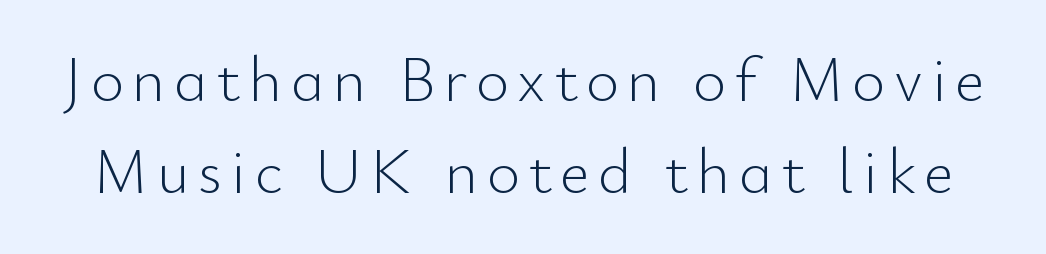
The passage shown is not bold in any degree. The rendering uses natural spacing where letterforms have individual widths. This sample keeps an unexceptional amount of space between lines. Are there feet on the stems? There aren't — it's a sans. Quick note: underline off.
